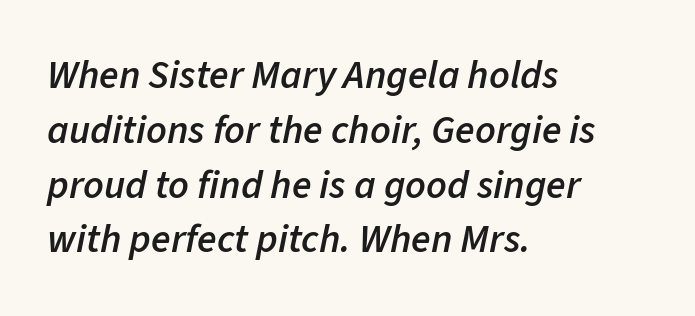
{"italic": "yes", "lean": "right", "slant_degrees": 11, "bold": "semi", "weight": "semibold", "width": "normal", "stroke_contrast": "low", "x_height": "medium", "monospaced": "no", "underline": "no", "align": "left", "line_spacing": "normal", "line_spacing_ratio": 1.37, "letter_spacing": "normal", "letter_spacing_em": 0.0, "glyph_px": 40}
